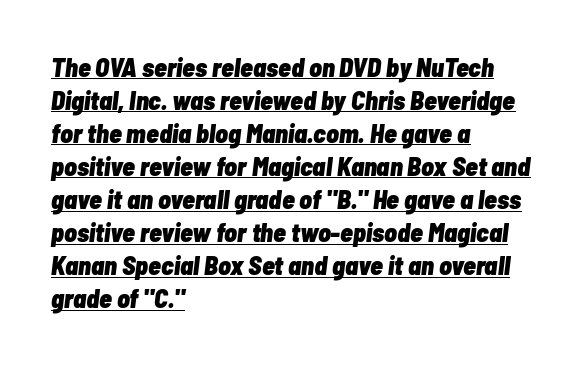
Teacher's note: observe the even left margin — that is flush-left alignment. The line-height multiplier appears to be the usual default. Nothing unusual about the tracking: characters are spaced as the font intends. Style check: oblique. Looks like someone drew a line under every word here.
